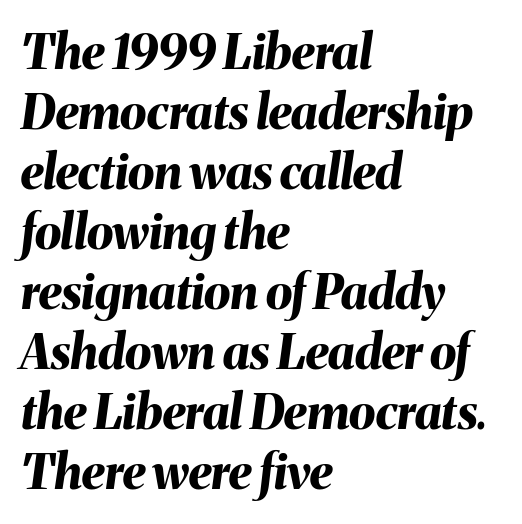
The image shows 48 px bold type, italic (leaning right); set left-aligned, normal line spacing (1.25x), normal letter spacing, not underlined; medium stroke contrast and a medium x-height.
